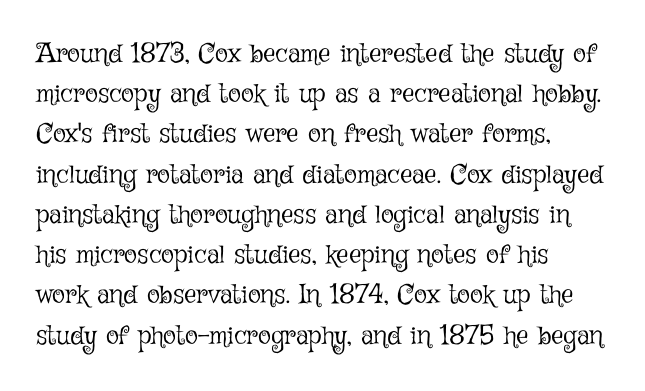
{"italic": "no", "bold": "no", "underline": "no", "align": "left", "line_spacing": "normal", "line_spacing_ratio": 1.49, "letter_spacing": "normal", "letter_spacing_em": 0.0, "glyph_px": 27}
